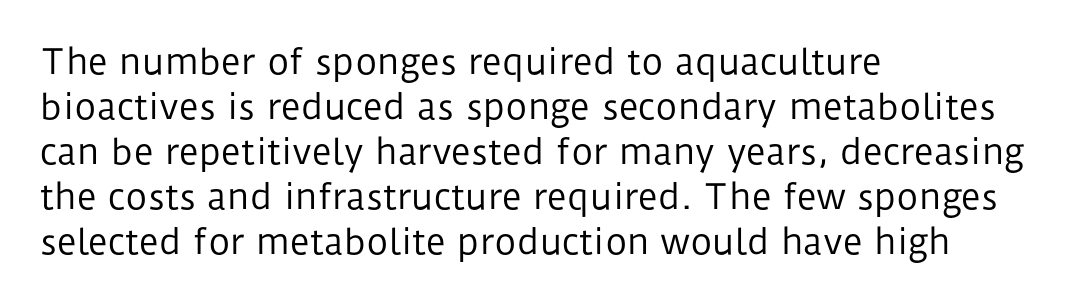
Q: Is the text bold? A: No.
Q: Is the text italic (slanted)? A: No, it is upright.
Q: Is the typeface a serif or a sans-serif typeface? A: Sans-serif.
Q: Is the text underlined? A: No.
Q: How is the paragraph aligned? A: Left-aligned.
Q: Is the spacing between letters normal or unusually wide? A: Normal.
Q: Is the spacing between lines tight, normal or loose? A: Normal.
Q: Width (condensed, normal, or wide)? A: Normal.
Q: Stroke contrast? A: Low.
Q: x-height? A: Medium.
Q: Monospaced? A: No.
